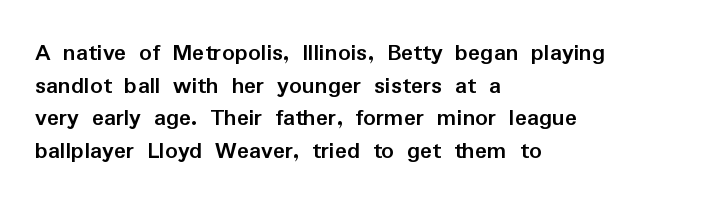
You could call the tracking neutral — neither tight nor loose. Ordinary non-slanted type is in use. Heavy, bold letterforms. Does the copy run flush right? No — it runs flush left. Regular leading.
